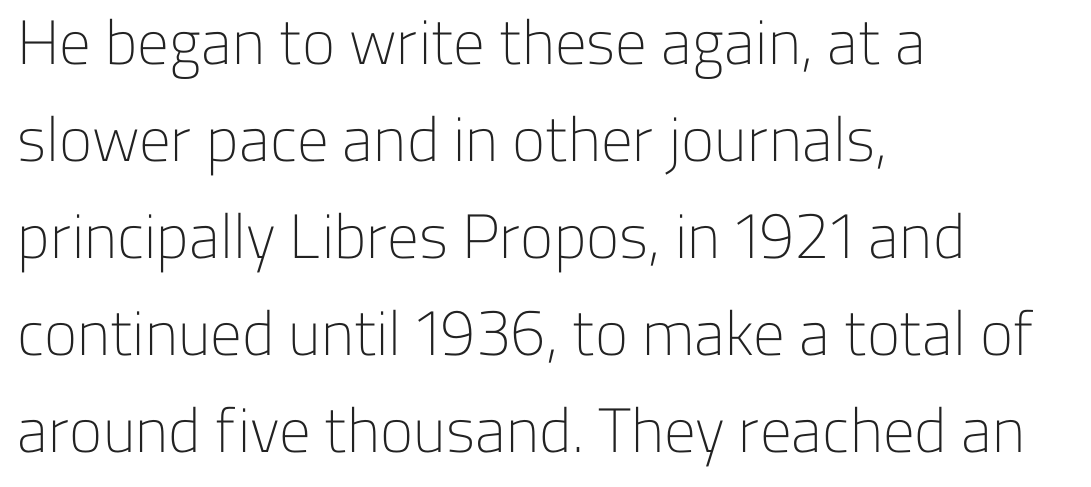
{"serif": "no", "italic": "no", "bold": "no", "weight": "light", "width": "normal", "stroke_contrast": "low", "x_height": "medium", "monospaced": "no", "underline": "no", "align": "left", "line_spacing": "normal", "line_spacing_ratio": 1.54, "letter_spacing": "normal", "letter_spacing_em": 0.0, "glyph_px": 63}
